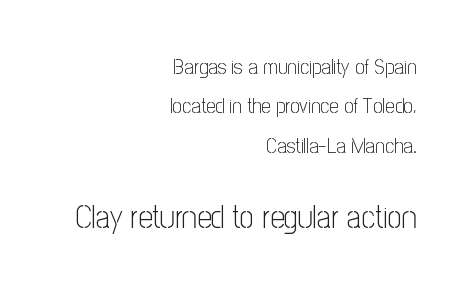
The image shows 32 px light, condensed sans-serif type, upright; set right-aligned, line spacing 1.87x, normal letter spacing, not underlined; the second (bottom) block is 1.52x larger; low stroke contrast and a medium x-height.
